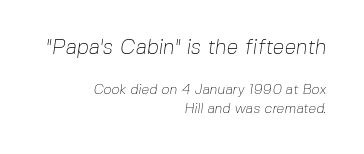
Words float on clear page, feet unadorned. Caption: standard tracking, unaltered. Look at the glyph heights: the upper group is clearly the bigger setting. Quick note: interline space is typical. Weight: not bold — regular or lighter. Reading down the block, your eye finds every line finishing at a fixed right position.
